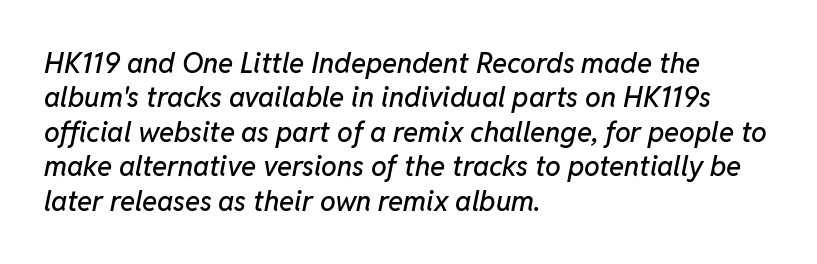
Letters rest on an invisible, unmarked baseline. Is the type slanted? Yes — the strokes lean at a clear angle. Is this a fixed-width face? No — the glyphs have proportional, varying widths. The lines are quadded left. The gaps between neighbouring characters are ordinary and unremarkable.
